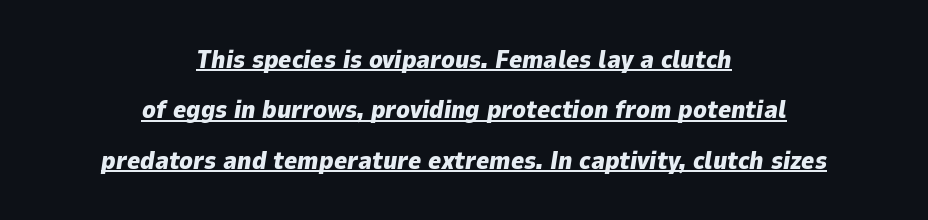
The image shows 25 px bold type, italic (leaning right); set centered, loose line spacing (2.02x), normal letter spacing, underlined.
